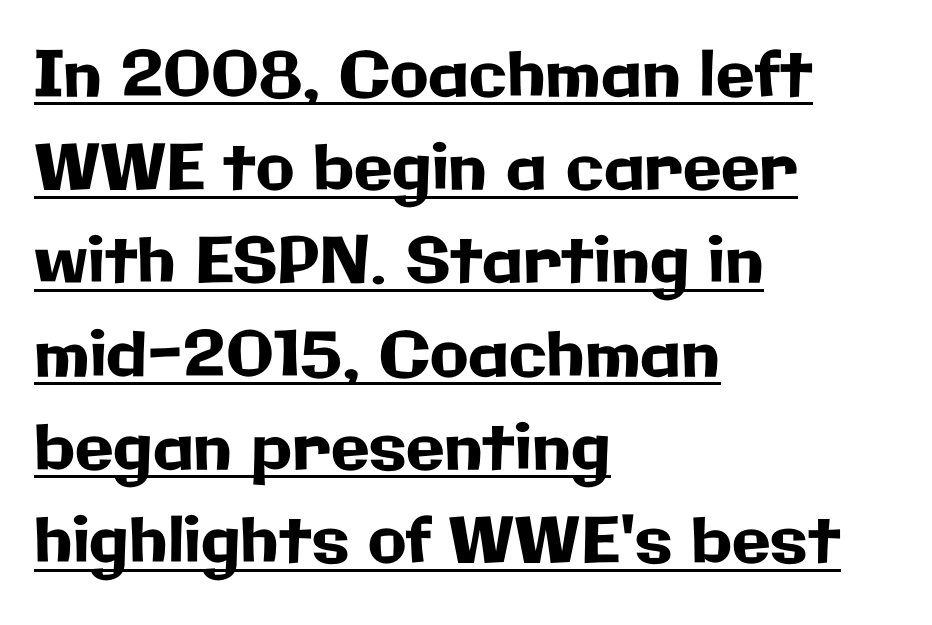
Q: Is the text italic (slanted)? A: No, it is upright.
Q: Is the typeface a serif or a sans-serif typeface? A: Sans-serif.
Q: Is the text underlined? A: Yes.
Q: How is the paragraph aligned? A: Left-aligned.
Q: Is the spacing between letters normal or unusually wide? A: Normal.
Q: Is the spacing between lines tight, normal or loose? A: Normal.
Q: Width (condensed, normal, or wide)? A: Normal.
Q: Stroke contrast? A: Low.
Q: x-height? A: Medium.
Q: Monospaced? A: No.
